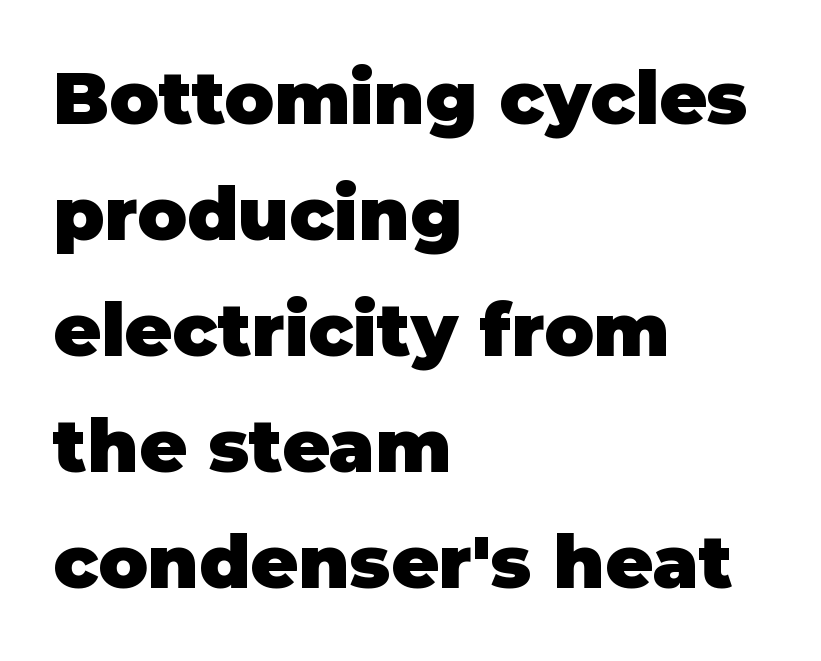
The image shows 73 px heavy sans-serif type, upright; set left-aligned, normal line spacing (1.59x), normal letter spacing, not underlined; low stroke contrast and a large x-height.
